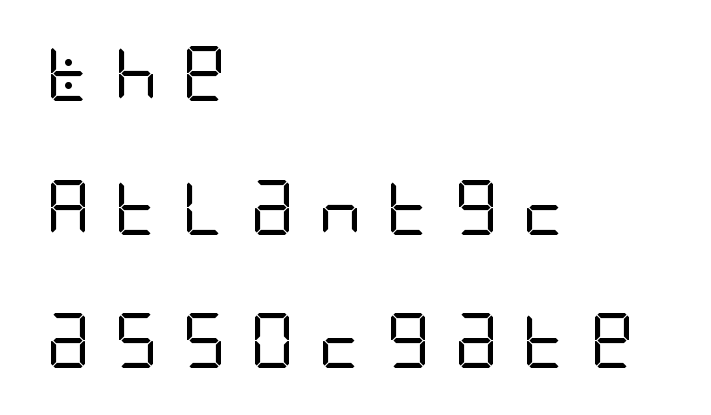
{"serif": "no", "italic": "no", "bold": "no", "weight": "regular", "width": "condensed", "stroke_contrast": "low", "x_height": "large", "underline": "no", "align": "left", "line_spacing": "loose", "line_spacing_ratio": 2.43, "letter_spacing": "wide", "letter_spacing_em": 0.42, "glyph_px": 55}
